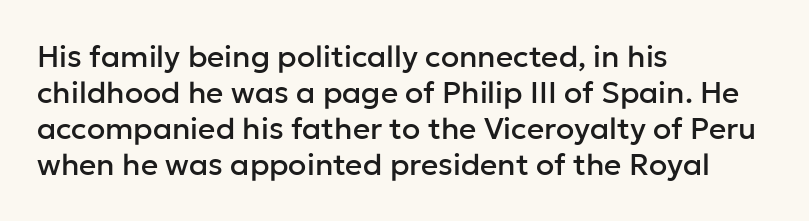
{"serif": "no", "italic": "no", "width": "normal", "stroke_contrast": "low", "x_height": "medium", "monospaced": "no", "underline": "no", "align": "left", "line_spacing_ratio": 1.2, "letter_spacing": "normal", "letter_spacing_em": 0.0, "glyph_px": 30}
